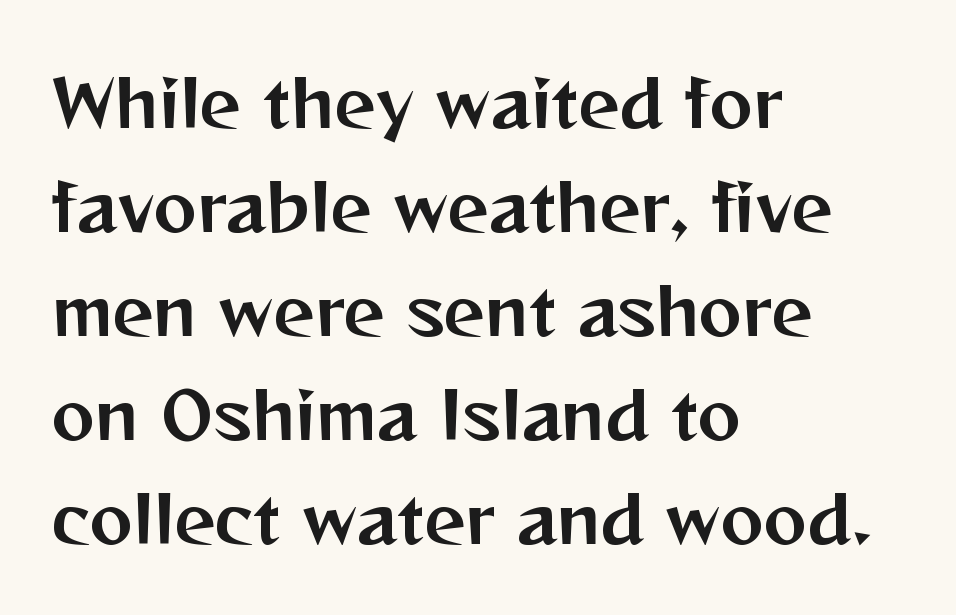
Each word holds together tightly as a unit, with standard inter-letter gaps. The setting favours the left margin, as ordinary paragraphs usually do. The face used here is proportionally spaced, like ordinary book or web type. Horizontal bands of white between lines are of average thickness.
